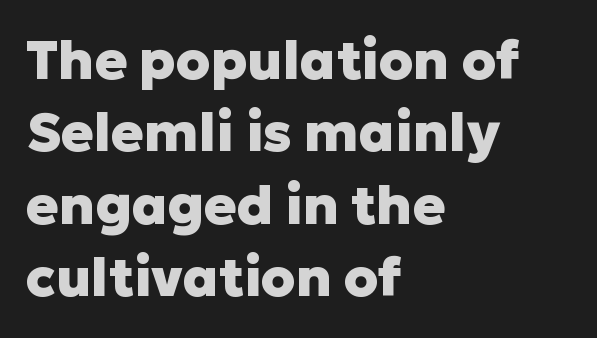
{"serif": "no", "italic": "no", "bold": "yes", "weight": "heavy", "width": "normal", "stroke_contrast": "low", "x_height": "medium", "monospaced": "no", "underline": "no", "align": "left", "line_spacing": "normal", "line_spacing_ratio": 1.34, "letter_spacing": "normal", "letter_spacing_em": 0.0, "glyph_px": 54}
